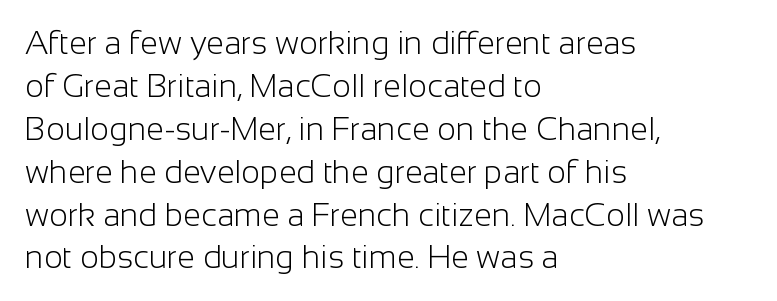
It's the straight-up-and-down kind of type. The rows are spaced the way most documents space them. The typesetter chose a ragged-right arrangement here. The space beneath each line is pristine and unruled. Words appear dense and cohesive because spacing is normal. Check where the strokes stop: nothing finishes them off — pure sans.
